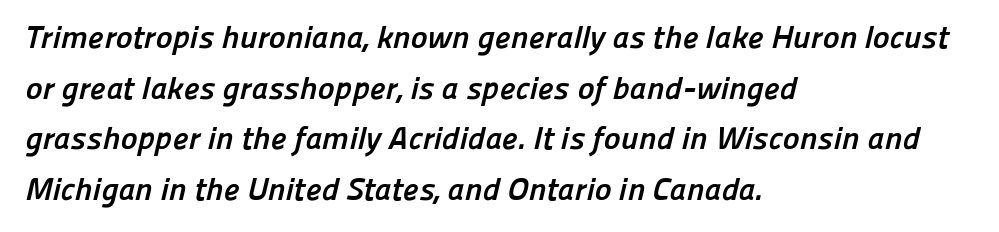
The image shows 32 px semibold sans-serif type; set left-aligned, normal line spacing (1.58x), normal letter spacing, not underlined; low stroke contrast and a medium x-height.
